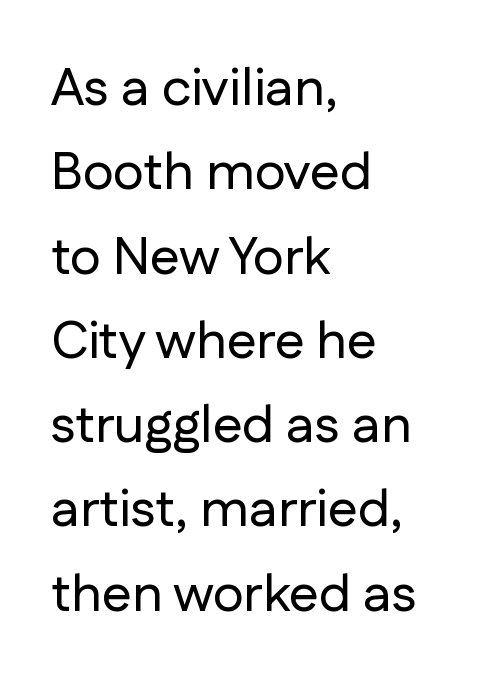
The image shows 53 px sans-serif type, upright; set left-aligned, normal line spacing (1.59x), normal letter spacing, not underlined; low stroke contrast and a medium x-height.
